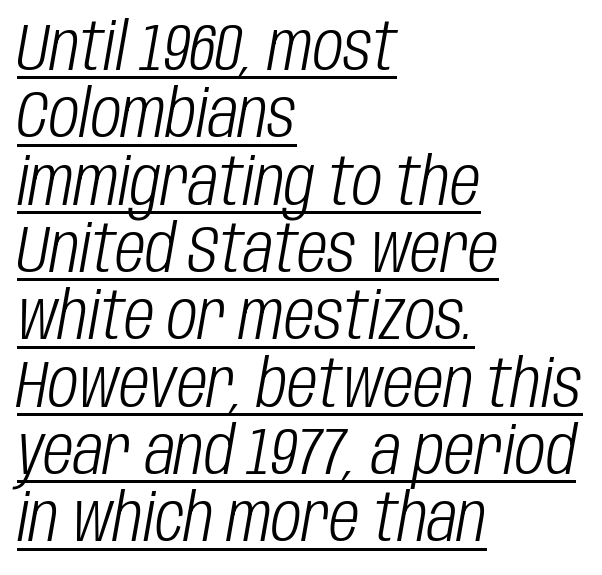
Teacher's note: observe the even left margin — that is flush-left alignment. This reads as an unemphasized weight, regular at the heaviest. These lines are rendered in a variable-pitch font. You could call the tracking neutral — neither tight nor loose. Interline gaps are noticeably narrow in this sample.
